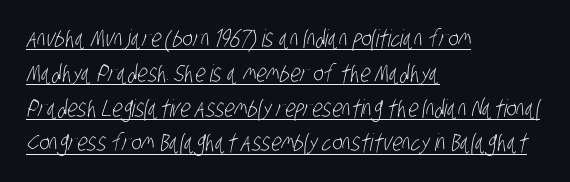
Is there an underline? Yes — a line sits under the letters. Compared with a typical body face, this is equally light or lighter still. Is there much room between lines? A standard amount, neither cramped nor airy. Standard letterfit; no display-style spreading of the glyphs. Line starts are locked; line ends wander.
